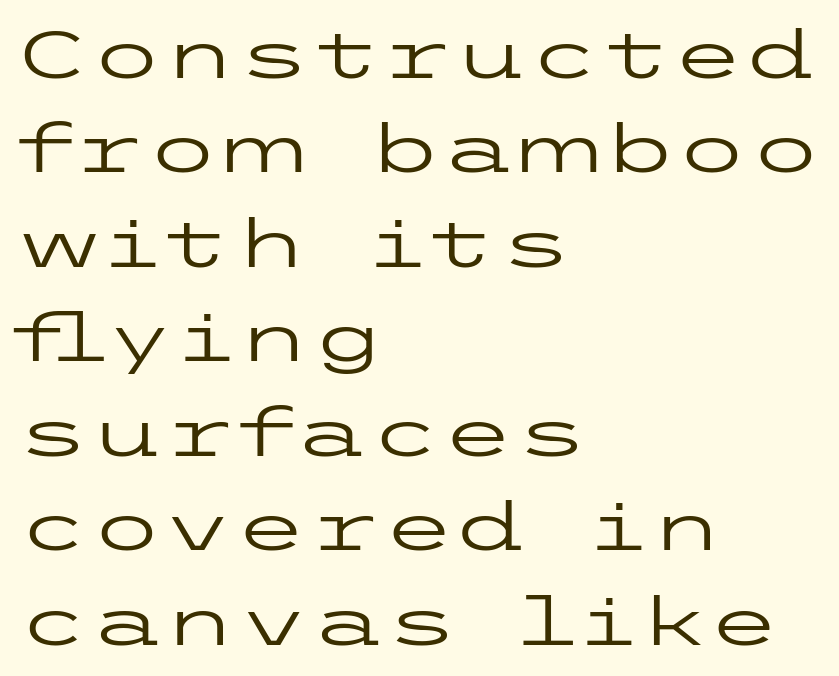
Q: Is the text bold? A: No.
Q: Is the text italic (slanted)? A: No, it is upright.
Q: Is the typeface a serif or a sans-serif typeface? A: Sans-serif.
Q: Is the text underlined? A: No.
Q: How is the paragraph aligned? A: Left-aligned.
Q: Is the spacing between letters normal or unusually wide? A: Normal.
Q: Is the spacing between lines tight, normal or loose? A: Normal.
Q: Width (condensed, normal, or wide)? A: Wide.
Q: Stroke contrast? A: Low.
Q: x-height? A: Medium.
